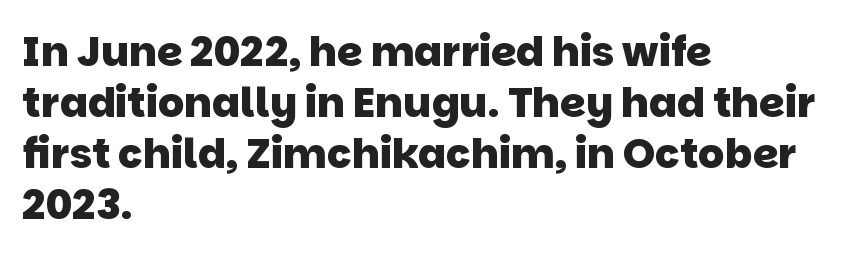
Q: Is the text bold? A: Yes.
Q: Is the typeface a serif or a sans-serif typeface? A: Sans-serif.
Q: Is the text underlined? A: No.
Q: How is the paragraph aligned? A: Left-aligned.
Q: Is the spacing between letters normal or unusually wide? A: Normal.
Q: Width (condensed, normal, or wide)? A: Normal.
Q: Stroke contrast? A: Low.
Q: x-height? A: Large.
Q: Monospaced? A: No.
